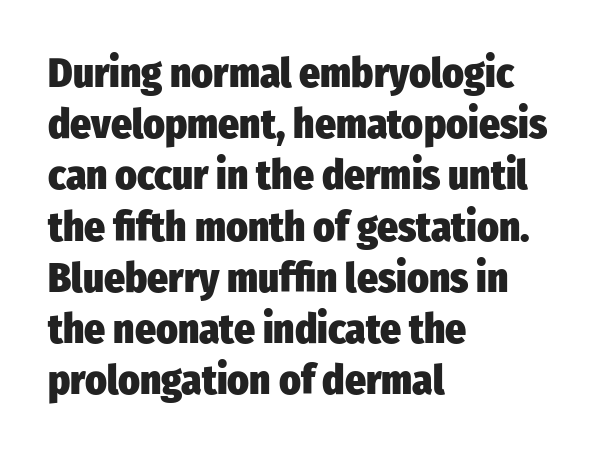
{"serif": "no", "italic": "no", "bold": "yes", "weight": "heavy", "width": "condensed", "stroke_contrast": "low", "x_height": "medium", "monospaced": "no", "underline": "no", "align": "left", "line_spacing": "normal", "line_spacing_ratio": 1.25, "letter_spacing": "normal", "letter_spacing_em": 0.0, "glyph_px": 41}
